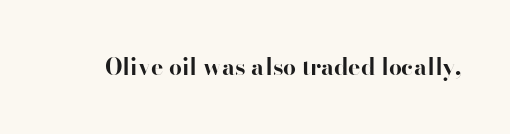
Notice how thick the strokes are: this is what a full bold looks like. In terms of letterspacing, this is plain default setting. The specimen omits any rule beneath the text block's lines. The lettering stays uniformly vertical, giving the passage a roman look.
